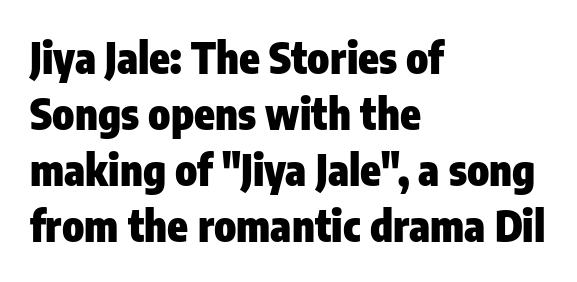
The image shows 42 px heavy, condensed sans-serif type, upright; set left-aligned, normal line spacing (1.33x), normal letter spacing, not underlined; low stroke contrast and a medium x-height.
